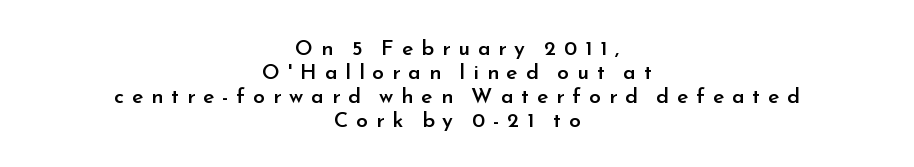
{"italic": "no", "bold": "semi", "underline": "no", "align": "center", "line_spacing": "tight", "line_spacing_ratio": 1.14, "letter_spacing": "wide", "letter_spacing_em": 0.38, "glyph_px": 21}
